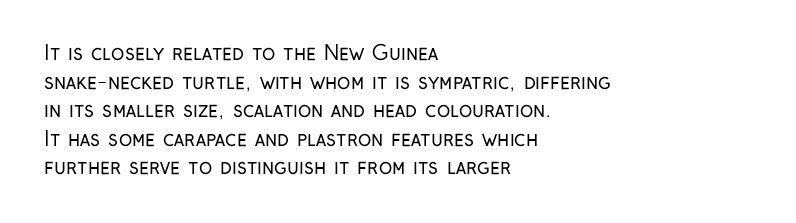
{"italic": "no", "bold": "no", "underline": "no", "align": "left", "line_spacing": "normal", "line_spacing_ratio": 1.43, "letter_spacing": "normal", "letter_spacing_em": 0.0, "glyph_px": 20}
